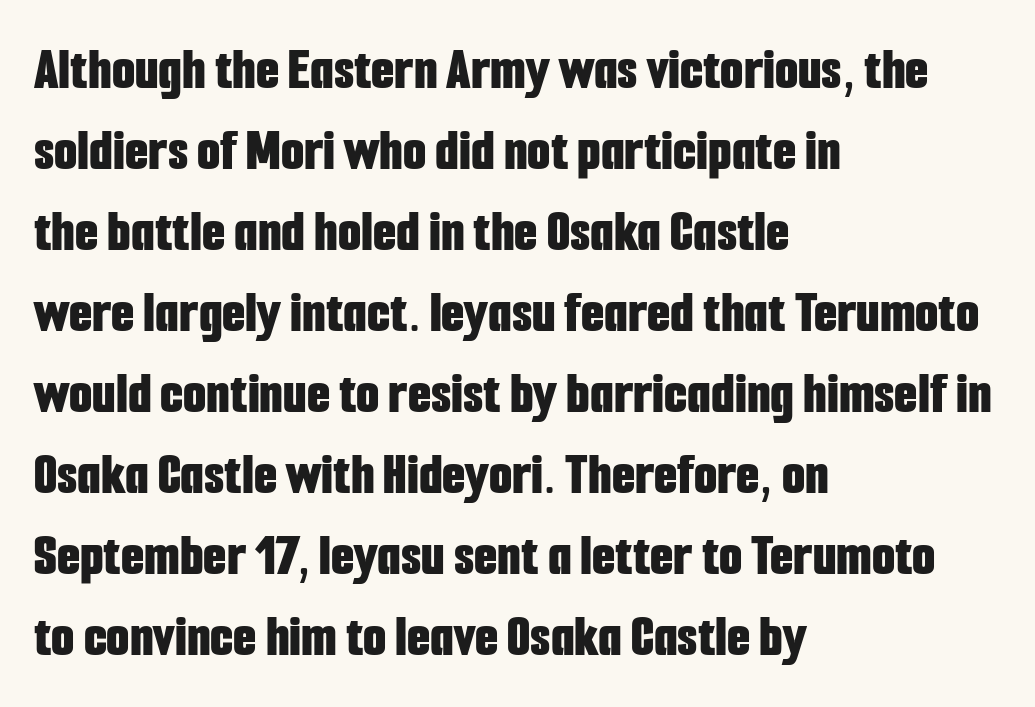
The image shows 60 px bold, condensed sans-serif type, upright; set left-aligned, normal line spacing (1.35x), normal letter spacing, not underlined; low stroke contrast and a medium x-height.
